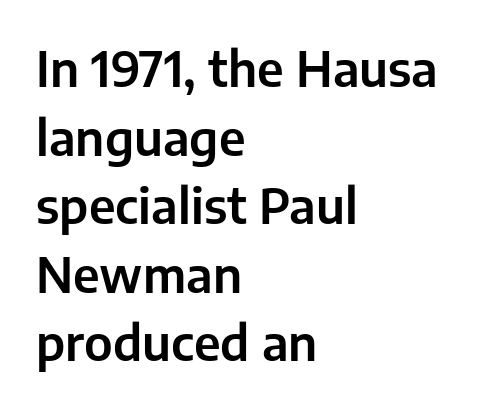
The image shows 49 px sans-serif type, upright; set left-aligned, normal line spacing (1.4x), normal letter spacing, not underlined; low stroke contrast and a medium x-height.
